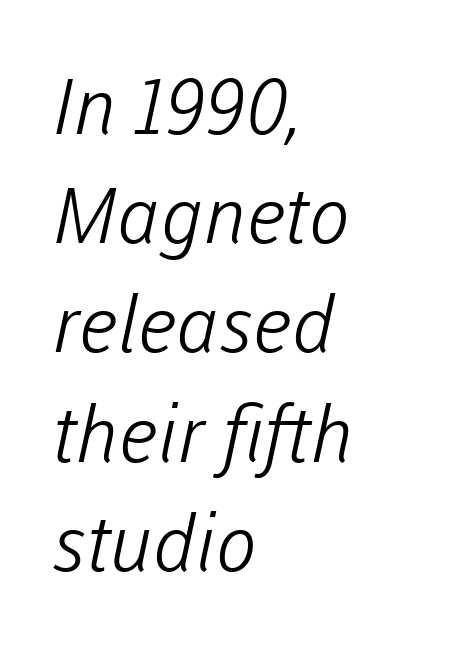
The image shows 78 px light sans-serif type; set left-aligned, normal line spacing (1.4x), normal letter spacing, not underlined; low stroke contrast and a medium x-height.
